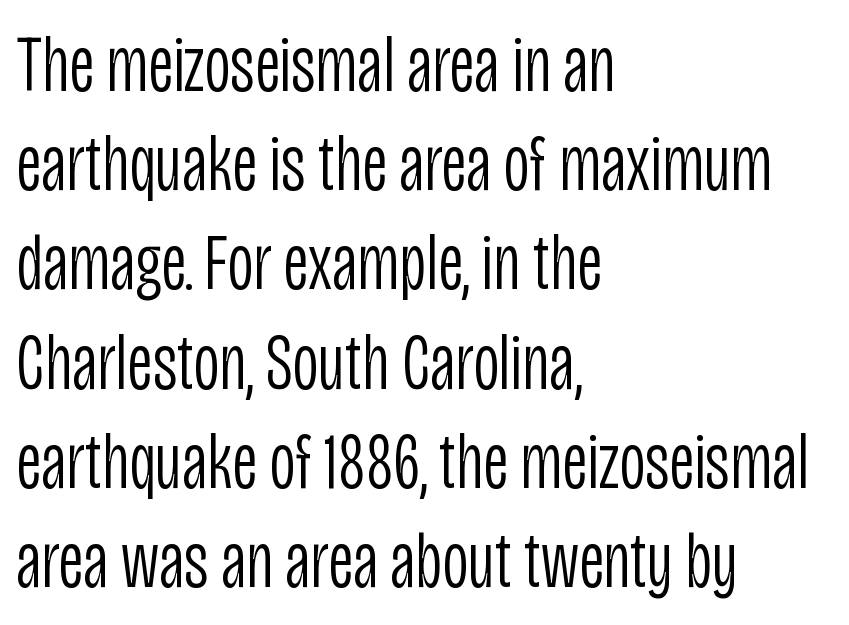
The image shows 80 px light, condensed sans-serif type, upright; set left-aligned, line spacing 1.24x, normal letter spacing, not underlined; low stroke contrast and a large x-height.
